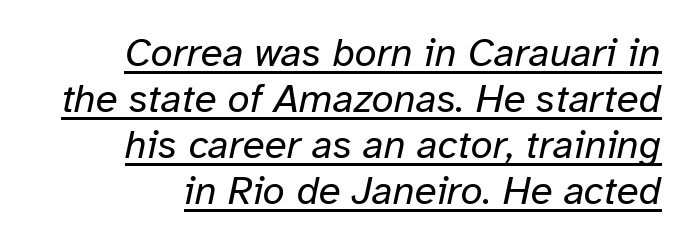
The image shows 40 px regular-weight type, italic (leaning right); set right-aligned, tight line spacing (1.15x), normal letter spacing, underlined; low stroke contrast and a medium x-height.
